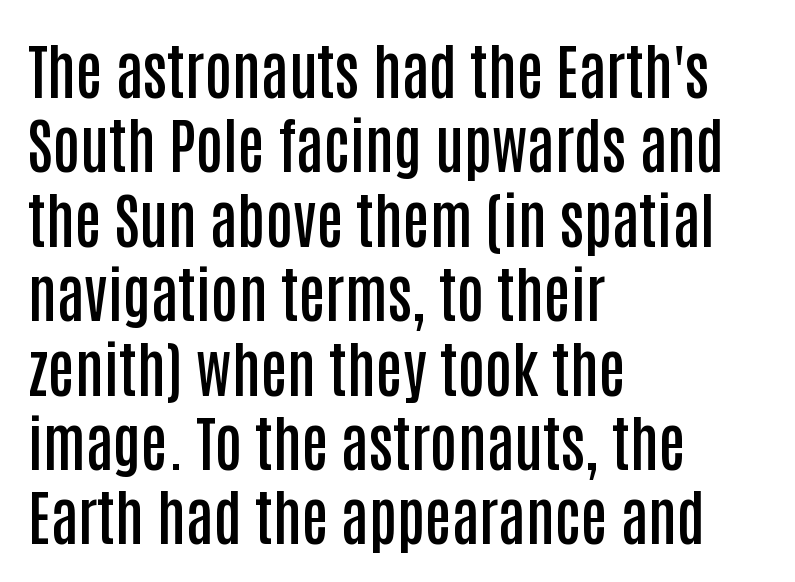
The image shows 60 px semibold, condensed sans-serif type, upright; set left-aligned, line spacing 1.24x, normal letter spacing, not underlined; low stroke contrast and a large x-height.
